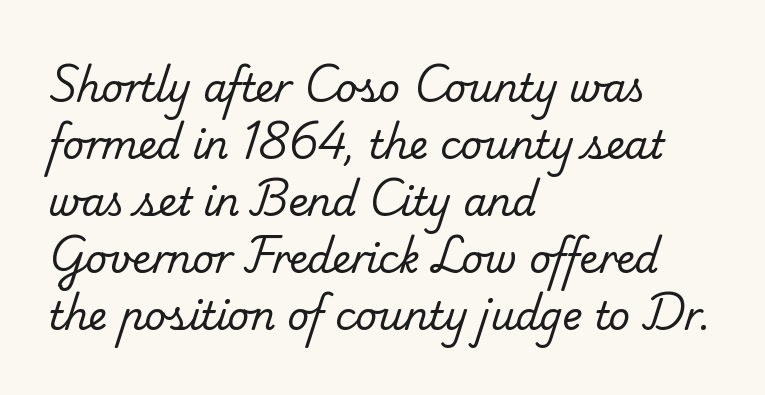
Reading down the column, the eye jumps a familiar distance to each next line. Font category for this specimen: serif. Letters rest on an invisible, unmarked baseline. The type is set solid horizontally, with unmodified tracking. A typesetter would call this proportional, since set widths differ per character. The typesetting does not lean heavy: it is not bold.
